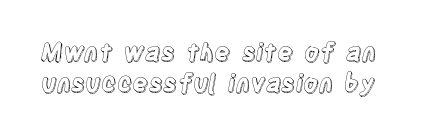
Is there much room between lines? A standard amount, neither cramped nor airy. Unmarked baselines from the first word to the last. How are the letters spaced? Ordinarily, with no added tracking.
